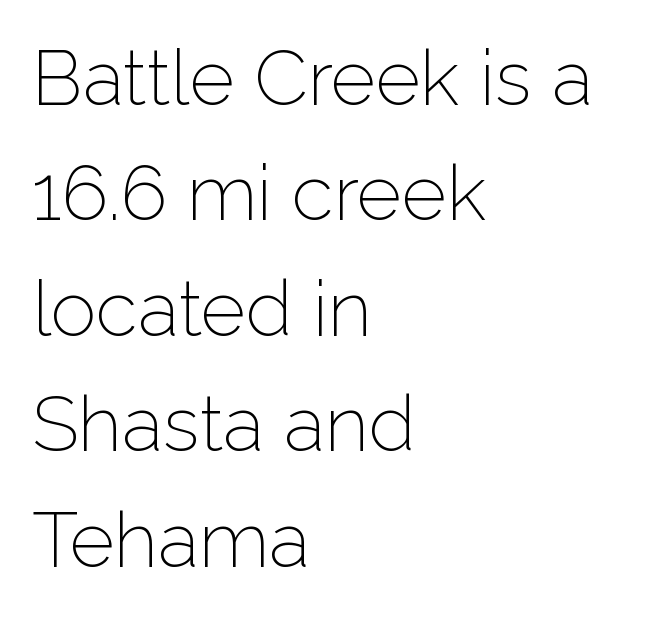
The image shows 77 px light sans-serif type, upright; set left-aligned, normal line spacing (1.5x), normal letter spacing, not underlined; low stroke contrast and a medium x-height.
